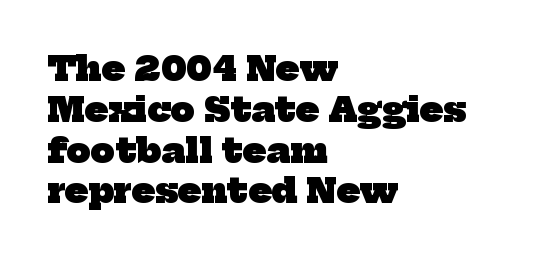
The passage shown is typeset with a serif family. The letters sit at their default tracking, neither squeezed nor spread. The paragraph has a hard left edge and a soft right edge. Typesetter's note: full bold, strokes at maximum text heaviness. Each letter keeps its own natural width here, so spacing adapts to shape. The baseline area is clear.
